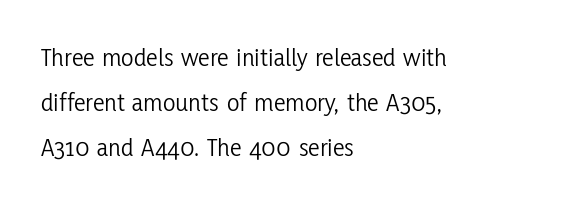
Q: Is the text bold? A: No.
Q: Is the text italic (slanted)? A: No, it is upright.
Q: Is the text underlined? A: No.
Q: How is the paragraph aligned? A: Left-aligned.
Q: Is the spacing between letters normal or unusually wide? A: Normal.
